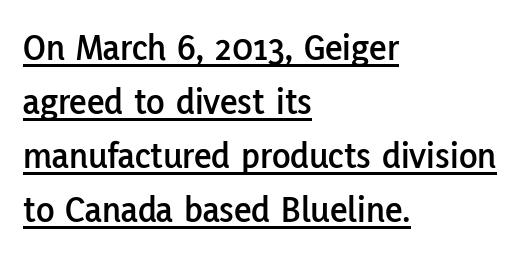
Q: Is the text italic (slanted)? A: No, it is upright.
Q: Is the typeface a serif or a sans-serif typeface? A: Sans-serif.
Q: Is the text underlined? A: Yes.
Q: How is the paragraph aligned? A: Left-aligned.
Q: Is the spacing between letters normal or unusually wide? A: Normal.
Q: Is the spacing between lines tight, normal or loose? A: Normal.
Q: Width (condensed, normal, or wide)? A: Normal.
Q: Stroke contrast? A: Low.
Q: x-height? A: Medium.
Q: Monospaced? A: No.
